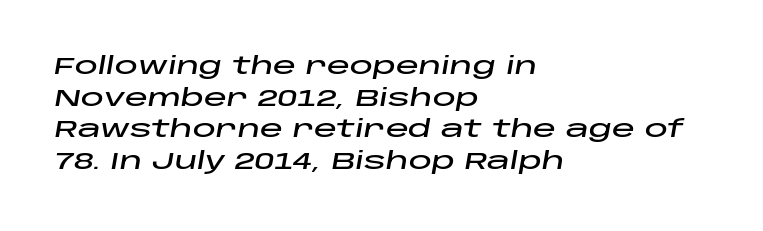
{"italic": "yes", "lean": "right", "slant_degrees": 10, "underline": "no", "align": "left", "line_spacing": "normal", "line_spacing_ratio": 1.38, "letter_spacing": "normal", "letter_spacing_em": 0.0, "glyph_px": 23}
